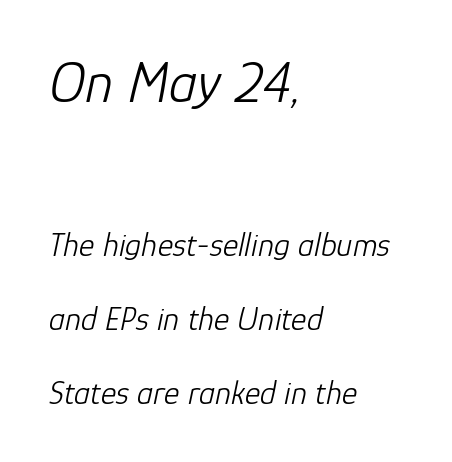
Q: Is the text bold? A: No.
Q: Is the text italic (slanted)? A: Yes, it leans right by about 12 degrees.
Q: Is the text underlined? A: No.
Q: How is the paragraph aligned? A: Left-aligned.
Q: Is the spacing between letters normal or unusually wide? A: Normal.
Q: Is the spacing between lines tight, normal or loose? A: Loose.
Q: Which block of text is set in a larger size, the first (top) or the second (bottom)? A: The first (top) one.
Q: Width (condensed, normal, or wide)? A: Normal.
Q: Stroke contrast? A: Low.
Q: x-height? A: Medium.
Q: Monospaced? A: No.
